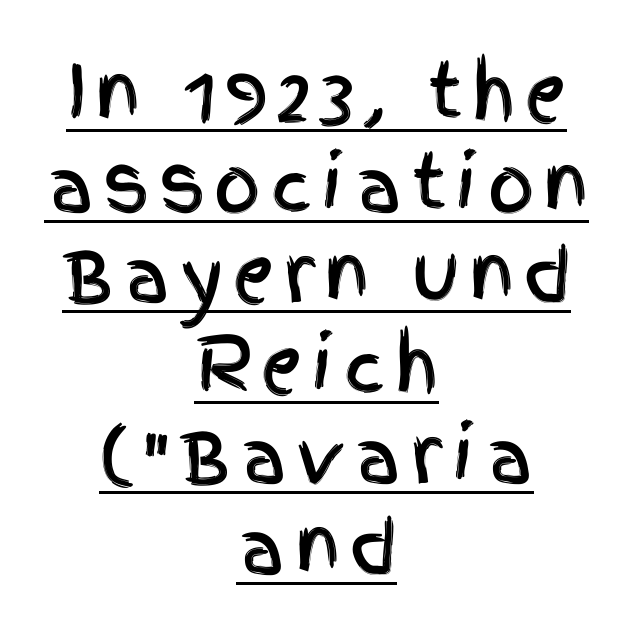
The image shows 73 px condensed sans-serif type, upright; set centered, line spacing 1.24x, underlined; a large x-height.
